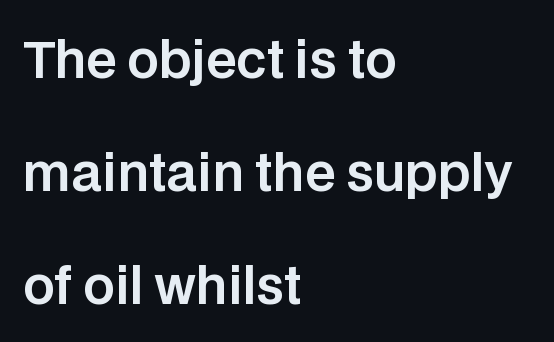
Check the space under the baseline: it is left empty. Think of a printed novel: that variable character pitch is what you see here. To sum up the face: it is a sans, with no serifs. Unlike italic type, these characters show no tilt at all.
